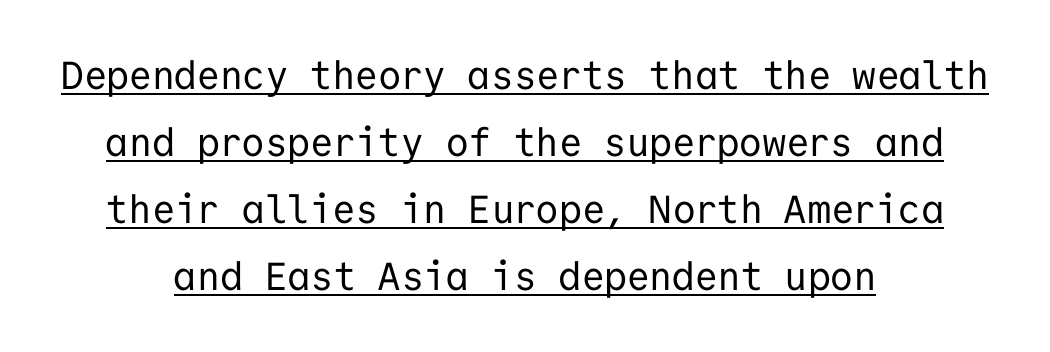
Q: Is the text bold? A: No.
Q: Is the text italic (slanted)? A: No, it is upright.
Q: Is the typeface a serif or a sans-serif typeface? A: Sans-serif.
Q: Is the text underlined? A: Yes.
Q: How is the paragraph aligned? A: Centered.
Q: Is the spacing between letters normal or unusually wide? A: Normal.
Q: Width (condensed, normal, or wide)? A: Normal.
Q: Stroke contrast? A: Low.
Q: x-height? A: Medium.
Q: Monospaced? A: Yes.
